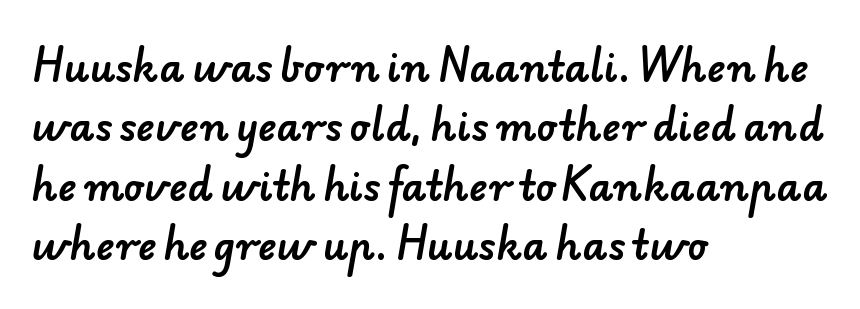
The image shows 39 px sans-serif type; set left-aligned, normal line spacing (1.52x), normal letter spacing, not underlined; low stroke contrast and a small x-height.
